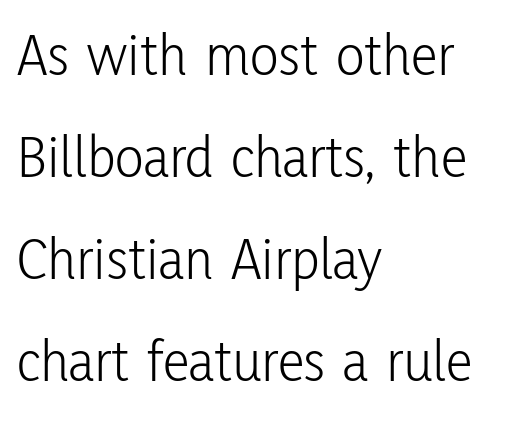
The image shows 60 px light, condensed sans-serif type, upright; set left-aligned, normal line spacing (1.7x), normal letter spacing, not underlined; low stroke contrast and a medium x-height.
